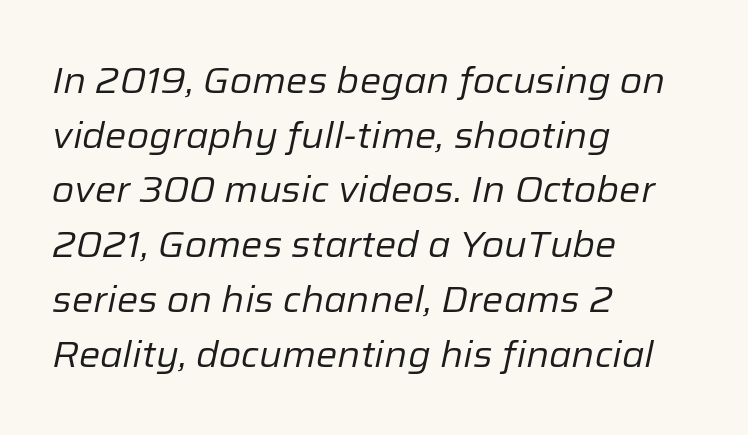
Do the characters align in a grid? No, the font is proportional. You could call the tracking neutral — neither tight nor loose. Normally led — the rows are evenly, conventionally spaced. Which margin do the lines hug? The left one — the right edge is uneven. Only glyphs here, with clear space below each row. The face used here has a pronounced slope to its letters.
